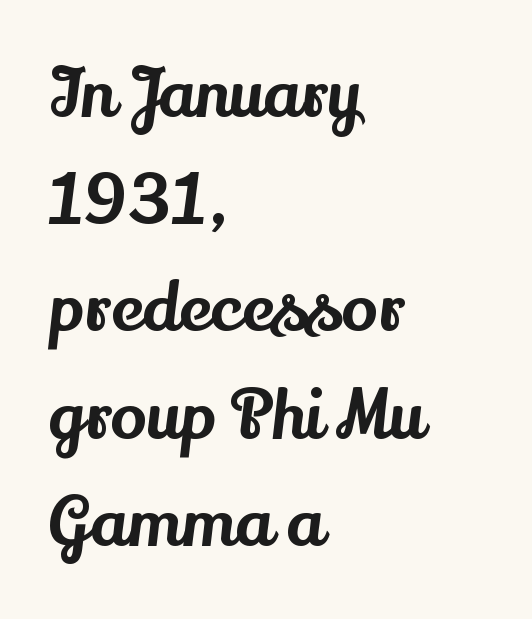
Q: Is the text italic (slanted)? A: Yes.
Q: Is the typeface a serif or a sans-serif typeface? A: Serif.
Q: Is the text underlined? A: No.
Q: How is the paragraph aligned? A: Left-aligned.
Q: Is the spacing between letters normal or unusually wide? A: Normal.
Q: Is the spacing between lines tight, normal or loose? A: Normal.
Q: Width (condensed, normal, or wide)? A: Normal.
Q: Stroke contrast? A: Medium.
Q: x-height? A: Small.
Q: Monospaced? A: No.
